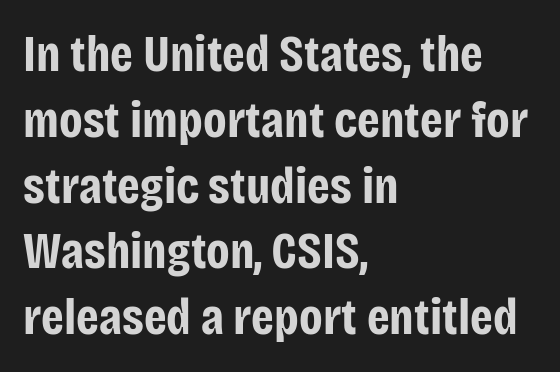
{"serif": "no", "italic": "no", "bold": "yes", "weight": "bold", "width": "condensed", "stroke_contrast": "low", "x_height": "large", "monospaced": "no", "underline": "no", "align": "left", "line_spacing": "normal", "line_spacing_ratio": 1.29, "letter_spacing": "normal", "letter_spacing_em": 0.0, "glyph_px": 51}
